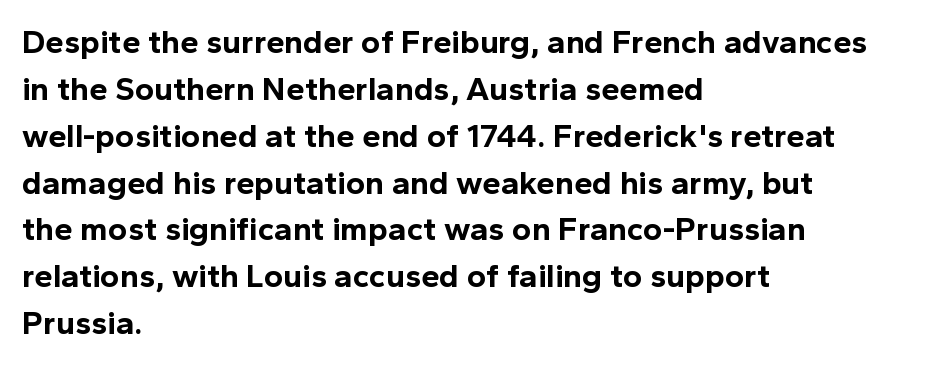
The letterforms sit shoulder to shoulder at normal distance. Think of a printed novel: that variable character pitch is what you see here. Each row of text sits above clean, open space. Is this a sans? Yes — the strokes have no serifs.
